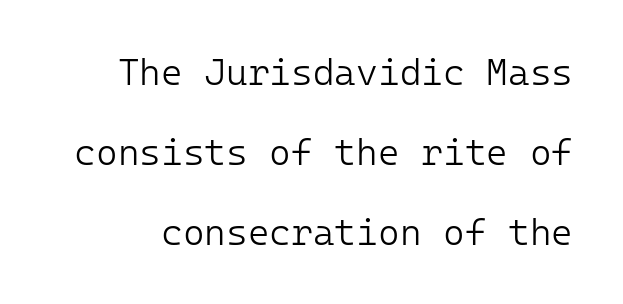
Q: Is the text bold? A: No.
Q: Is the text italic (slanted)? A: No, it is upright.
Q: Is the typeface a serif or a sans-serif typeface? A: Sans-serif.
Q: Is the text underlined? A: No.
Q: Is the spacing between letters normal or unusually wide? A: Normal.
Q: Is the spacing between lines tight, normal or loose? A: Loose.
Q: Width (condensed, normal, or wide)? A: Normal.
Q: Stroke contrast? A: Low.
Q: x-height? A: Medium.
